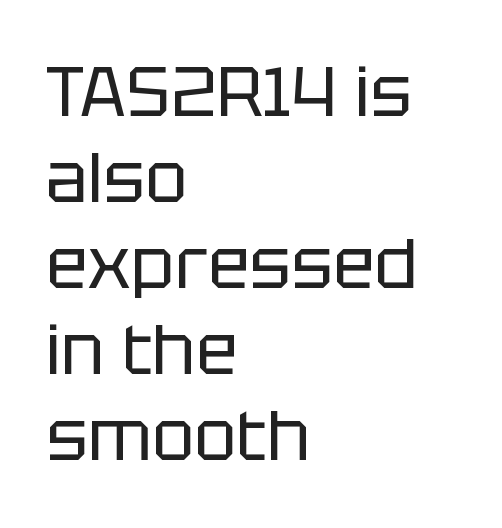
{"serif": "no", "italic": "no", "bold": "no", "weight": "regular", "width": "normal", "stroke_contrast": "low", "x_height": "large", "monospaced": "no", "underline": "no", "align": "left", "line_spacing_ratio": 1.23, "letter_spacing": "normal", "letter_spacing_em": 0.0, "glyph_px": 70}
